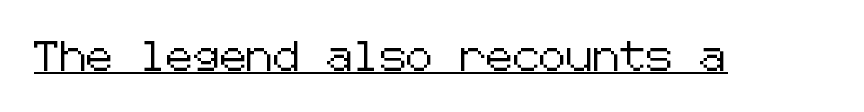
The words here are underlined. A typesetter would mark this as roman, not italic. Observe the absence of serifs on each vertical stroke in this sample. The face used here is rendered with its standard letterfit.
